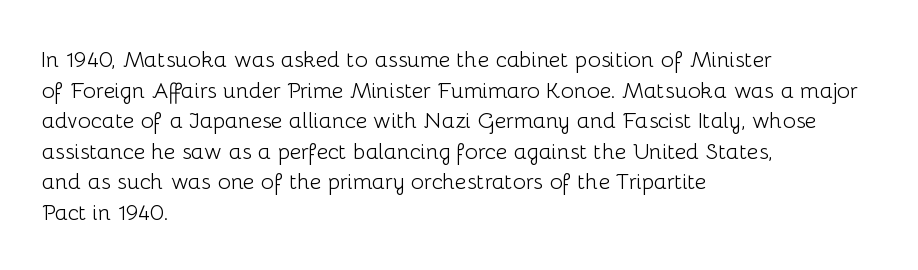
{"italic": "no", "bold": "no", "underline": "no", "align": "left", "line_spacing": "normal", "line_spacing_ratio": 1.39, "letter_spacing": "normal", "letter_spacing_em": 0.0, "glyph_px": 22}
